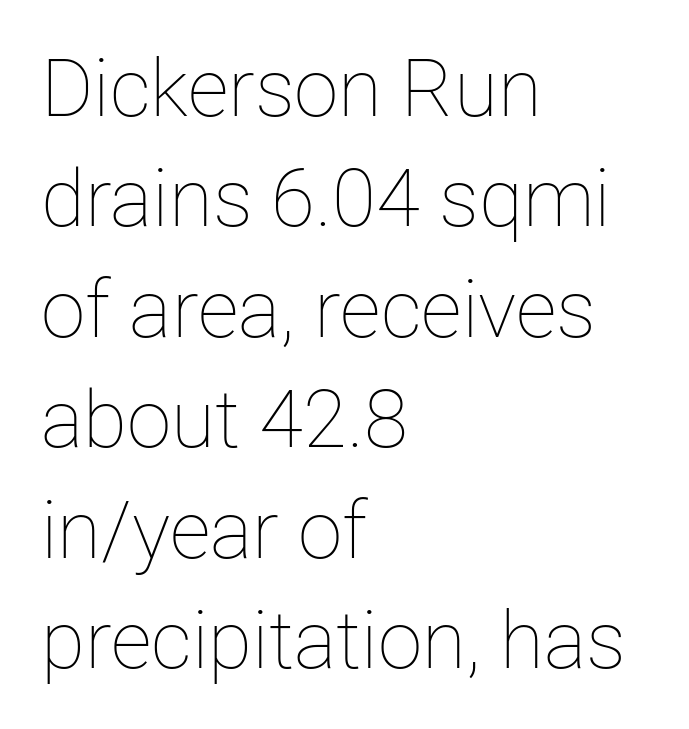
Clear beneath every line of the passage. The cut favours lightness, reaching ordinary text weight at its darkest. No italicization has been applied; the sample stays upright. Tracking here is standard; glyphs follow each other at the usual distance. Looks like regular typesetting: each glyph gets only the width it needs.
